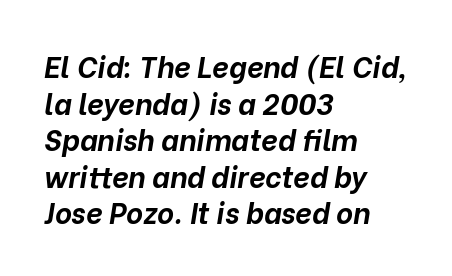
{"italic": "yes", "lean": "right", "slant_degrees": 10, "bold": "yes", "weight": "bold", "width": "normal", "stroke_contrast": "low", "x_height": "medium", "monospaced": "no", "underline": "no", "align": "left", "line_spacing": "normal", "line_spacing_ratio": 1.26, "letter_spacing": "normal", "letter_spacing_em": 0.0, "glyph_px": 29}
